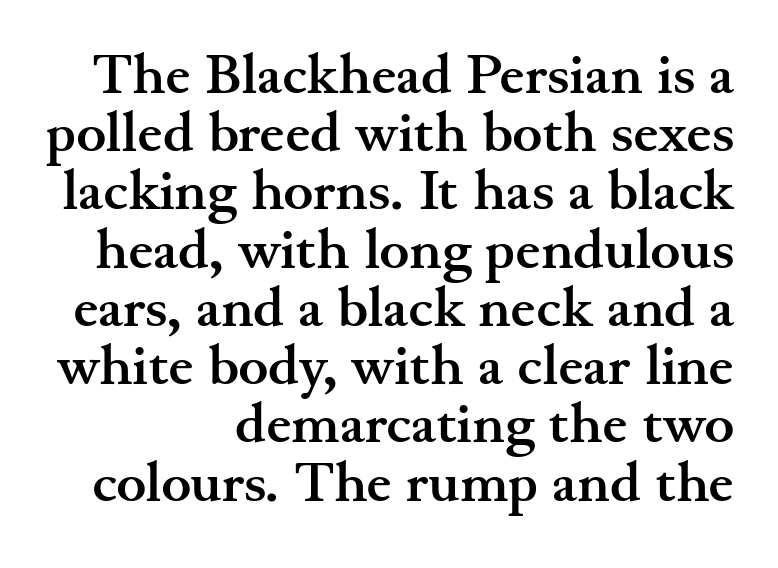
The image shows 56 px semibold, wide serif type, upright; set right-aligned, tight line spacing (1.04x), normal letter spacing, not underlined; medium stroke contrast and a small x-height.
